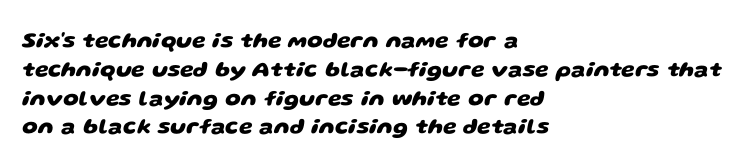
Q: Is the text bold? A: Yes.
Q: Is the text underlined? A: No.
Q: How is the paragraph aligned? A: Left-aligned.
Q: Is the spacing between letters normal or unusually wide? A: Normal.
Q: Is the spacing between lines tight, normal or loose? A: Normal.
